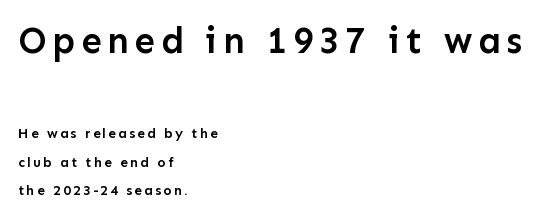
Q: Is the text bold? A: Semi-bold.
Q: Is the text italic (slanted)? A: No, it is upright.
Q: Is the typeface a serif or a sans-serif typeface? A: Sans-serif.
Q: Is the text underlined? A: No.
Q: How is the paragraph aligned? A: Left-aligned.
Q: Is the spacing between lines tight, normal or loose? A: Loose.
Q: Which block of text is set in a larger size, the first (top) or the second (bottom)? A: The first (top) one.
Q: Width (condensed, normal, or wide)? A: Normal.
Q: Stroke contrast? A: Low.
Q: x-height? A: Medium.
Q: Monospaced? A: No.
